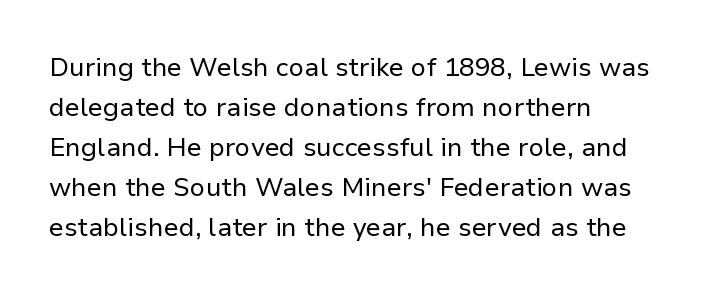
Descender tails drop into unmarked territory. Stroke mass is kept to a normal reading level or below. Default kerning and tracking; the words read as compact shapes. Teacher's note: observe the even left margin — that is flush-left alignment.
